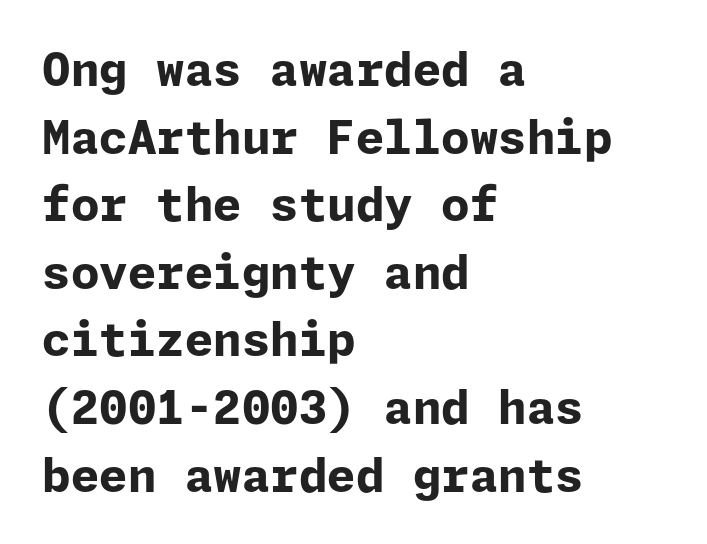
Chunky letters — that's bold for sure. The font family rendered here belongs to the sans-serif group. Vertical spacing — default. Notice how the passage keeps a crisp vertical edge on the left only. A typesetter would call this zero additional tracking. The words here are not underlined.
